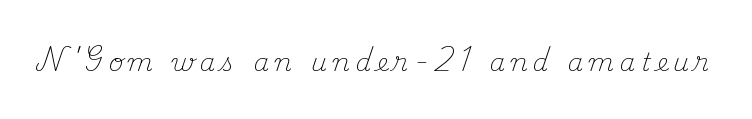
{"bold": "no", "underline": "no", "letter_spacing": "wide", "letter_spacing_em": 0.23, "glyph_px": 25}
